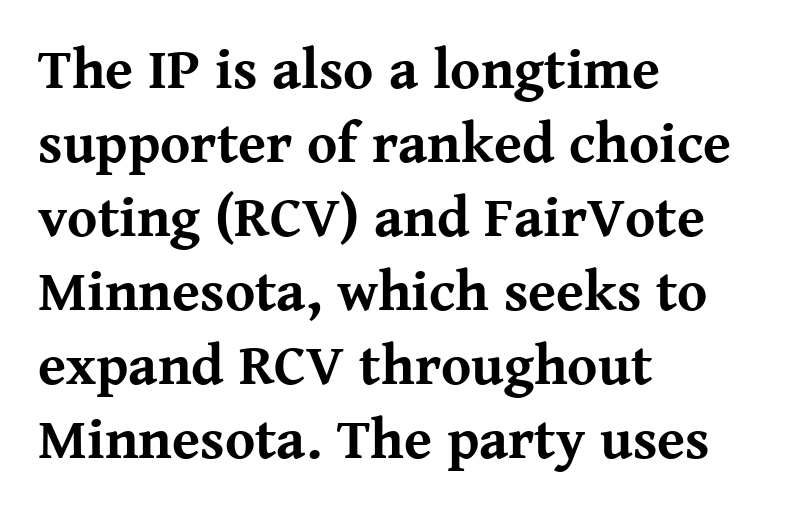
The face used here is proportionally spaced, like ordinary book or web type. Yep, those are serifs on the letters. The lettering holds an erect, upright posture throughout. Notice how thick the strokes are: this is what a full bold looks like.
